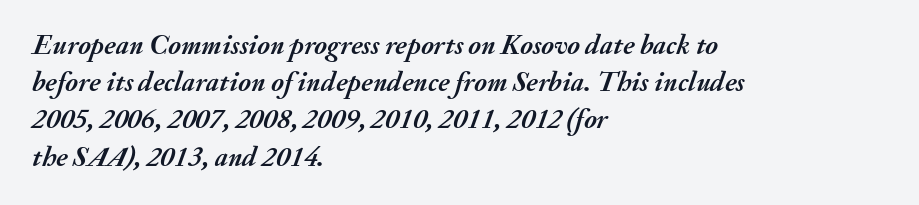
The image shows 28 px semibold type, italic (leaning right); set left-aligned, normal line spacing (1.33x), normal letter spacing, not underlined; medium stroke contrast and a small x-height.
